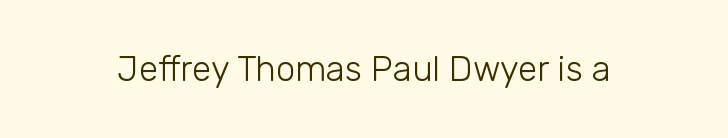
The image shows 35 px light sans-serif type, upright; set normal letter spacing, not underlined; low stroke contrast and a medium x-height.
